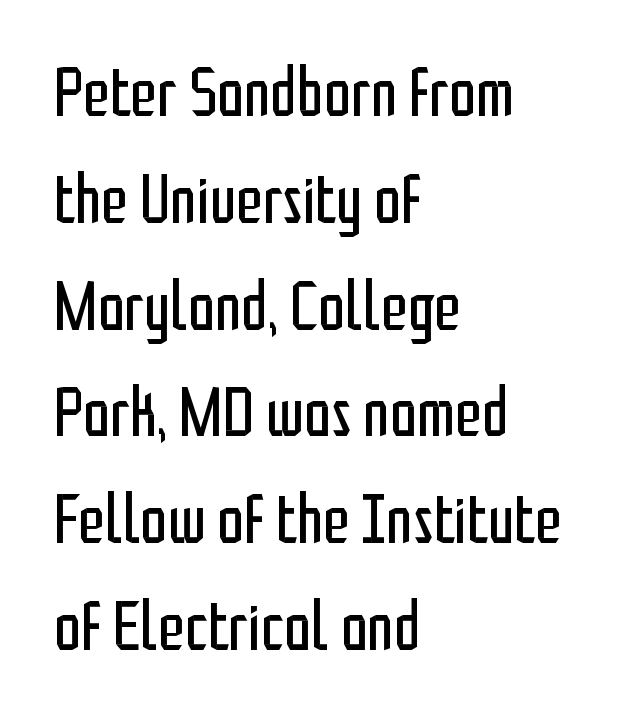
The strokes carry an ordinary text weight at most. Vertical strokes here are truly vertical. A normal amount of white space separates one row of letters from the next. Serifs: no, the terminals of the letterforms are clean.
